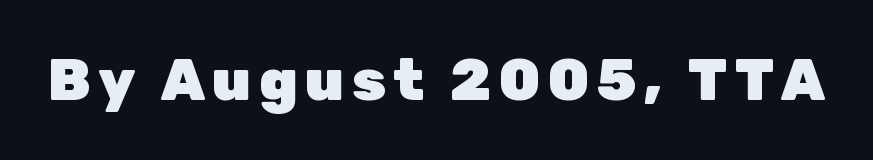
This is roman type, the default non-slanted kind. Rule under the text: the space is simply empty. Nothing sits at the stroke ends, so this counts as sans-serif. Weight check: bold — yes, fully. Think of a printed novel: that variable character pitch is what you see here.
